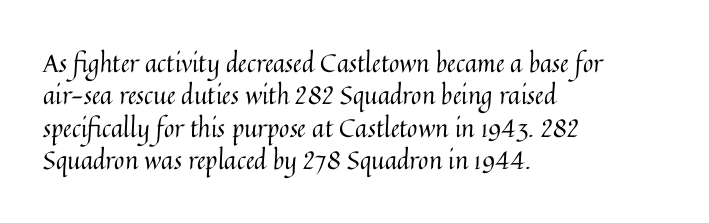
The words here are not underlined. Whoever set this chose a conventional vertical rhythm. Honestly, the letter spacing is just normal — you wouldn't notice it. Compared with a centered layout, this one pins lines to the left instead. The weight tops out at a normal text grade.
